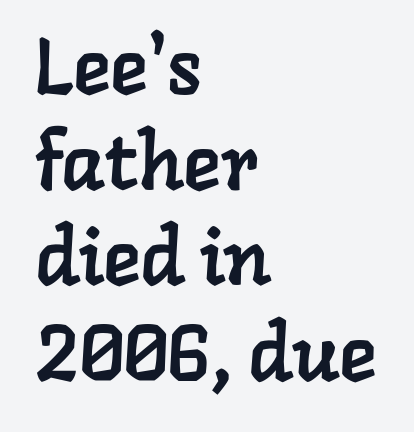
Q: Is the typeface a serif or a sans-serif typeface? A: Serif.
Q: Is the text underlined? A: No.
Q: How is the paragraph aligned? A: Left-aligned.
Q: Is the spacing between letters normal or unusually wide? A: Normal.
Q: Width (condensed, normal, or wide)? A: Normal.
Q: Stroke contrast? A: Low.
Q: x-height? A: Medium.
Q: Monospaced? A: No.
